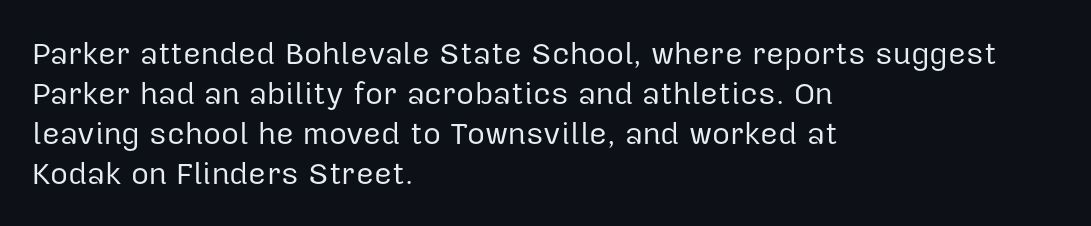
Q: Is the text bold? A: No.
Q: Is the text italic (slanted)? A: No, it is upright.
Q: Is the typeface a serif or a sans-serif typeface? A: Sans-serif.
Q: Is the text underlined? A: No.
Q: How is the paragraph aligned? A: Left-aligned.
Q: Is the spacing between letters normal or unusually wide? A: Normal.
Q: Is the spacing between lines tight, normal or loose? A: Normal.
Q: Width (condensed, normal, or wide)? A: Normal.
Q: Stroke contrast? A: Low.
Q: x-height? A: Medium.
Q: Monospaced? A: No.
